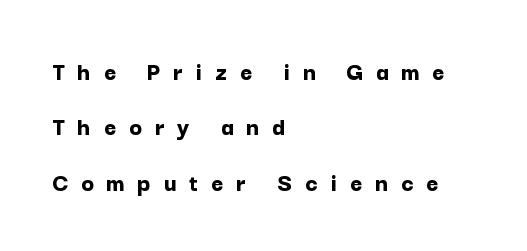
The image shows 26 px bold type, upright; set left-aligned, loose line spacing (2.13x), unusually wide letter spacing (+0.5 em), not underlined.
